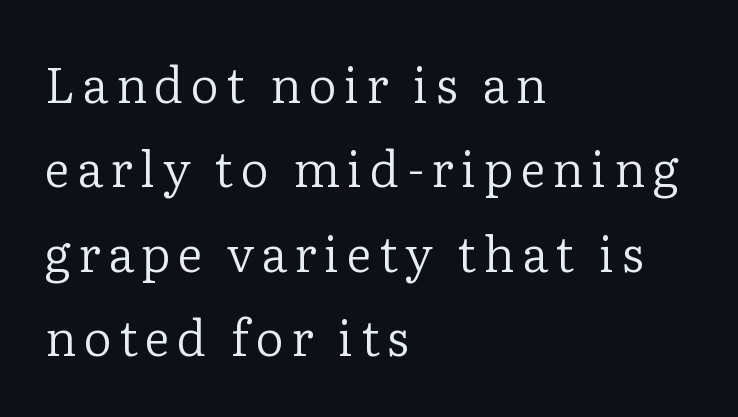
Q: Is the text bold? A: No.
Q: Is the text italic (slanted)? A: No, it is upright.
Q: Is the typeface a serif or a sans-serif typeface? A: Serif.
Q: Is the text underlined? A: No.
Q: How is the paragraph aligned? A: Left-aligned.
Q: Width (condensed, normal, or wide)? A: Normal.
Q: Stroke contrast? A: Low.
Q: x-height? A: Medium.
Q: Monospaced? A: No.
